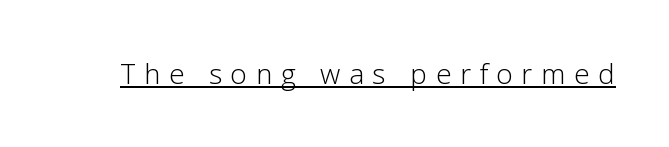
Letter spacing: wide. The string is rendered with underlining switched on. Think standard paragraph weight, or any step lighter than that. The font family rendered here belongs to the sans-serif group. Unlike italic type, these characters show no tilt at all.
